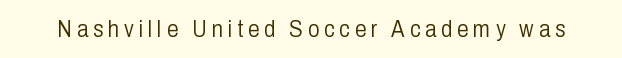
It's the straight-up-and-down kind of type. No extra ink here — the face is not bold. Descender tails drop into unmarked territory. Short note: letters widely spaced.
